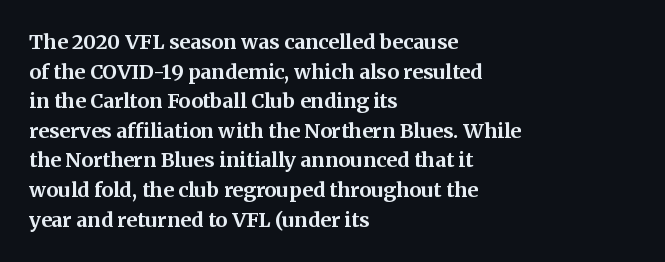
Q: Is the text bold? A: Yes.
Q: Is the text italic (slanted)? A: No, it is upright.
Q: Is the text underlined? A: No.
Q: How is the paragraph aligned? A: Left-aligned.
Q: Is the spacing between letters normal or unusually wide? A: Normal.
Q: Is the spacing between lines tight, normal or loose? A: Normal.
